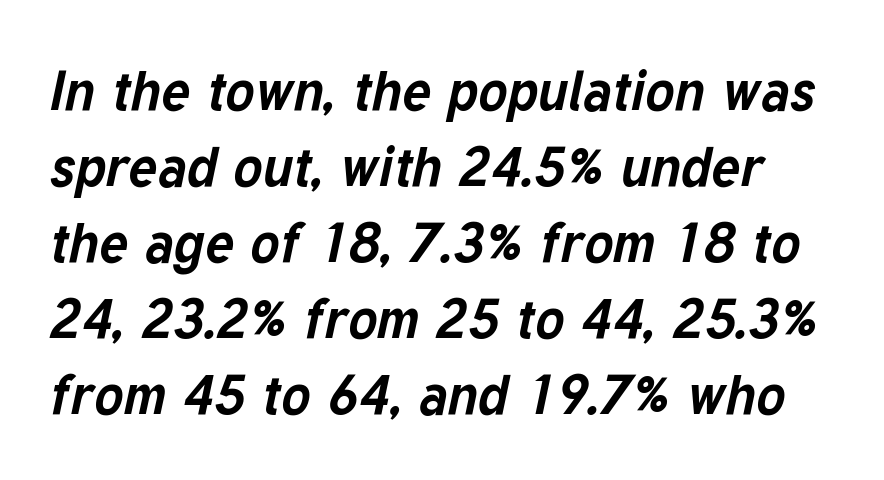
The image shows 55 px bold type, italic (leaning right); set normal line spacing (1.38x), normal letter spacing, not underlined; low stroke contrast and a medium x-height.
